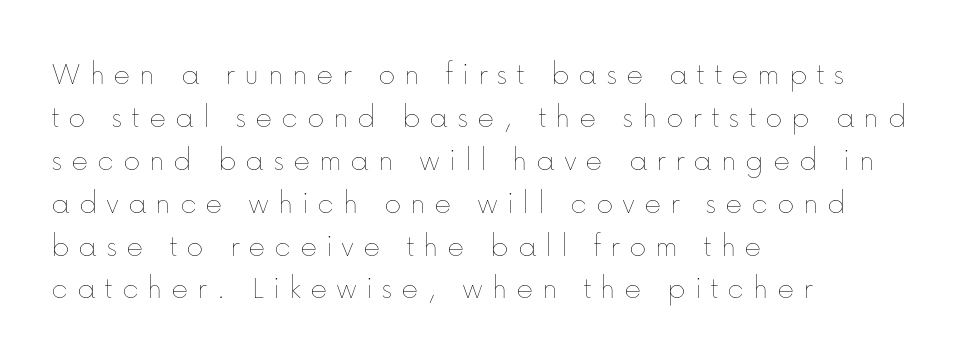
Q: Is the text bold? A: No.
Q: Is the text italic (slanted)? A: No, it is upright.
Q: Is the text underlined? A: No.
Q: How is the paragraph aligned? A: Left-aligned.
Q: Is the spacing between letters normal or unusually wide? A: Unusually wide.
Q: Is the spacing between lines tight, normal or loose? A: Normal.
Q: Width (condensed, normal, or wide)? A: Normal.
Q: Stroke contrast? A: Low.
Q: x-height? A: Medium.
Q: Monospaced? A: No.
